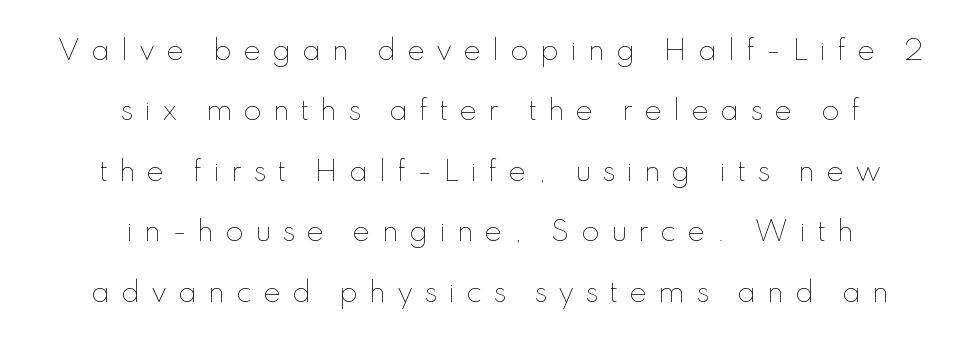
{"italic": "no", "bold": "no", "underline": "no", "align": "center", "line_spacing": "loose", "line_spacing_ratio": 2.24, "letter_spacing": "wide", "letter_spacing_em": 0.4, "glyph_px": 27}
